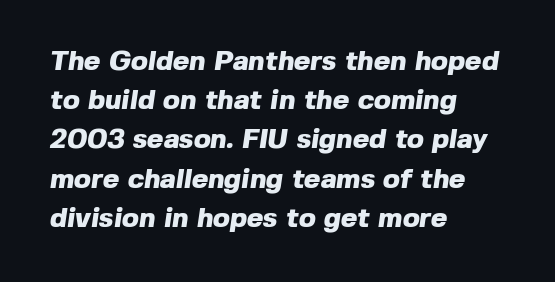
Q: Is the text bold? A: Yes.
Q: Is the typeface a serif or a sans-serif typeface? A: Sans-serif.
Q: Is the text underlined? A: No.
Q: How is the paragraph aligned? A: Left-aligned.
Q: Is the spacing between letters normal or unusually wide? A: Normal.
Q: Is the spacing between lines tight, normal or loose? A: Normal.
Q: Width (condensed, normal, or wide)? A: Normal.
Q: x-height? A: Medium.
Q: Monospaced? A: No.
